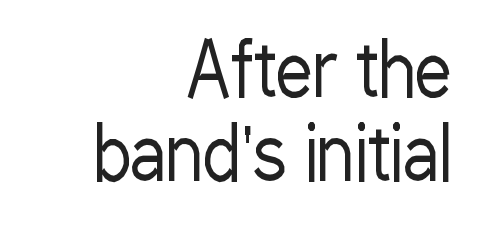
A typesetter would call this proportional, since set widths differ per character. No extra tracking has been applied to these lines. I'd call this a sans setting — the letters go barefoot. Only glyphs here, with clear space below each row.
